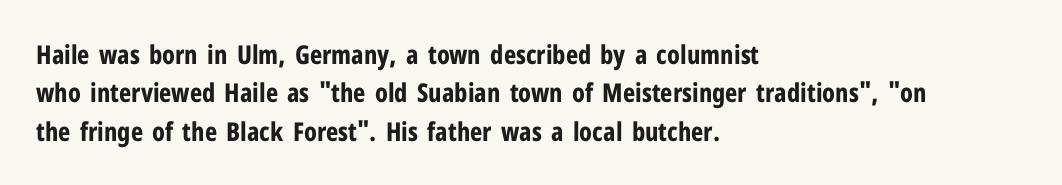
The image shows 26 px bold type, upright; set left-aligned, normal line spacing (1.48x), normal letter spacing, not underlined.
